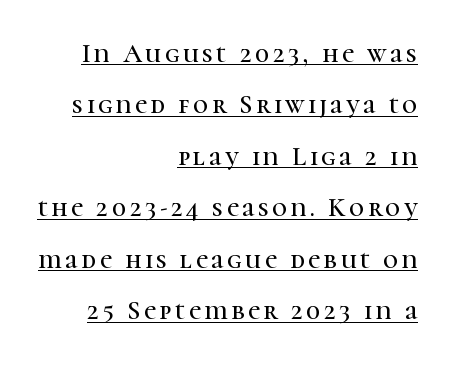
Emphasis is given by a line drawn under the lettering. Is the block centered? No — it sits flush against the right margin. The letters stand straight up with perfectly vertical stems. Honestly, the rows look like they've been pulled way apart.
